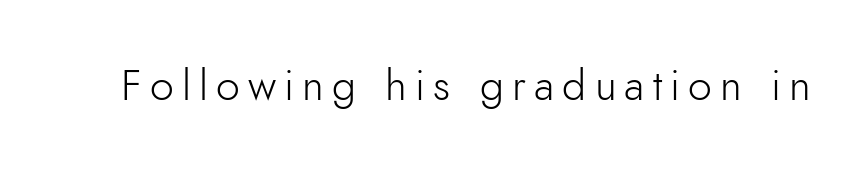
The image shows 43 px light sans-serif type, upright; set not underlined; low stroke contrast and a small x-height.
